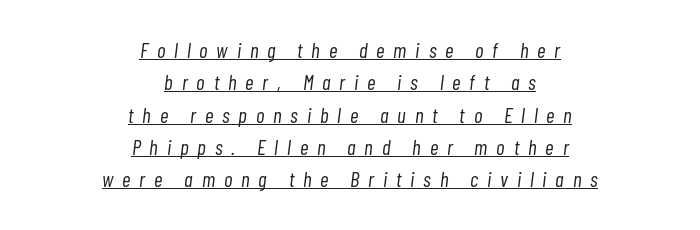
{"italic": "yes", "lean": "right", "slant_degrees": 7, "bold": "no", "underline": "yes", "align": "center", "line_spacing": "normal", "line_spacing_ratio": 1.54, "letter_spacing": "wide", "letter_spacing_em": 0.42, "glyph_px": 21}
